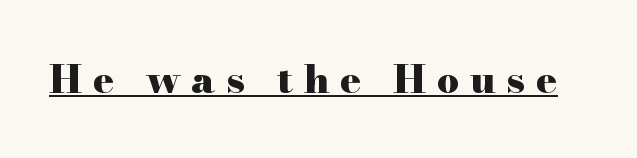
{"serif": "yes", "italic": "no", "bold": "yes", "weight": "heavy", "width": "wide", "stroke_contrast": "high", "x_height": "small", "monospaced": "no", "underline": "yes", "letter_spacing": "wide", "letter_spacing_em": 0.28, "glyph_px": 39}
